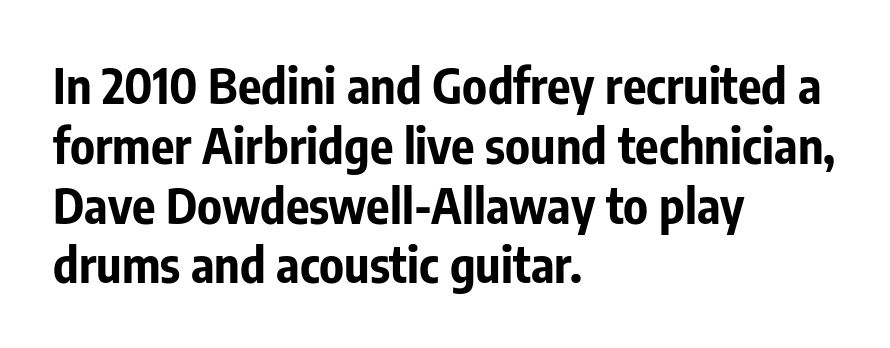
Q: Is the text bold? A: Yes.
Q: Is the text italic (slanted)? A: No, it is upright.
Q: Is the typeface a serif or a sans-serif typeface? A: Sans-serif.
Q: Is the text underlined? A: No.
Q: How is the paragraph aligned? A: Left-aligned.
Q: Is the spacing between letters normal or unusually wide? A: Normal.
Q: Width (condensed, normal, or wide)? A: Condensed.
Q: Stroke contrast? A: Low.
Q: x-height? A: Medium.
Q: Monospaced? A: No.
